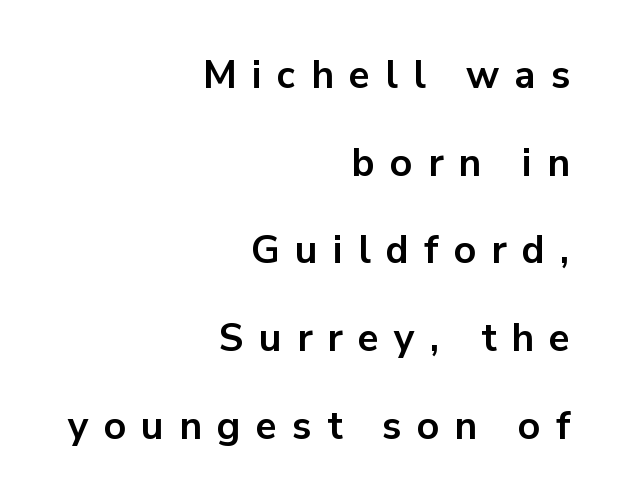
Q: Is the text bold? A: Yes.
Q: Is the text italic (slanted)? A: No, it is upright.
Q: Is the typeface a serif or a sans-serif typeface? A: Sans-serif.
Q: Is the text underlined? A: No.
Q: How is the paragraph aligned? A: Right-aligned.
Q: Is the spacing between letters normal or unusually wide? A: Unusually wide.
Q: Is the spacing between lines tight, normal or loose? A: Loose.
Q: Width (condensed, normal, or wide)? A: Normal.
Q: Stroke contrast? A: Low.
Q: x-height? A: Medium.
Q: Monospaced? A: No.
